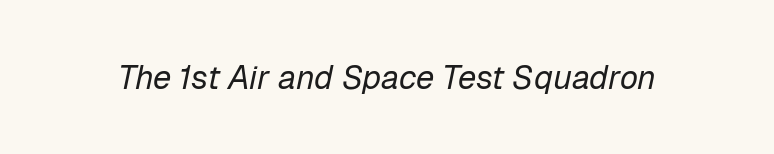
{"italic": "yes", "lean": "right", "slant_degrees": 12, "bold": "no", "weight": "regular", "width": "normal", "stroke_contrast": "low", "x_height": "medium", "monospaced": "no", "underline": "no", "letter_spacing": "normal", "letter_spacing_em": 0.0, "glyph_px": 33}
